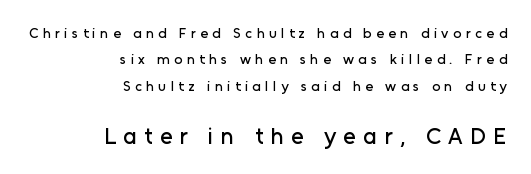
The image shows 23 px text type, upright; set right-aligned, line spacing 1.89x, unusually wide letter spacing (+0.32 em), not underlined; the second (bottom) block is 1.64x larger.
